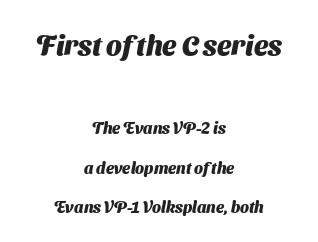
Q: Is the text bold? A: Yes.
Q: Is the typeface a serif or a sans-serif typeface? A: Sans-serif.
Q: Is the text underlined? A: No.
Q: How is the paragraph aligned? A: Centered.
Q: Is the spacing between letters normal or unusually wide? A: Normal.
Q: Is the spacing between lines tight, normal or loose? A: Loose.
Q: Which block of text is set in a larger size, the first (top) or the second (bottom)? A: The first (top) one.
Q: Width (condensed, normal, or wide)? A: Normal.
Q: Stroke contrast? A: Medium.
Q: x-height? A: Medium.
Q: Monospaced? A: No.
